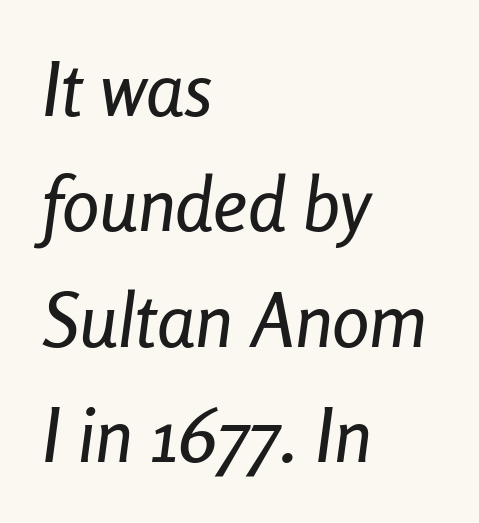
Characters follow at the spacing the type designer built in. Think of a printed novel: that variable character pitch is what you see here. The lines sit at an ordinary, default distance from one another. The text block is weighted toward the left margin, trailing off unevenly rightward. Clear beneath every line of the passage. Posture: slanted.
